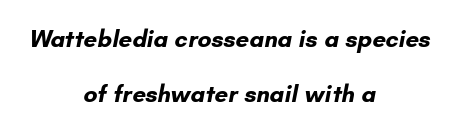
The image shows 24 px bold type; set centered, loose line spacing (2.28x), normal letter spacing, not underlined.
